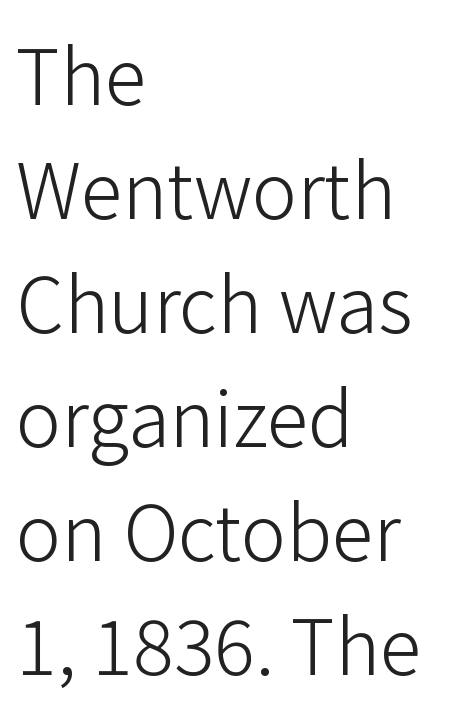
{"serif": "no", "italic": "no", "bold": "no", "weight": "light", "width": "normal", "stroke_contrast": "low", "x_height": "medium", "monospaced": "no", "underline": "no", "align": "left", "line_spacing": "normal", "line_spacing_ratio": 1.5, "letter_spacing": "normal", "letter_spacing_em": 0.0, "glyph_px": 76}
